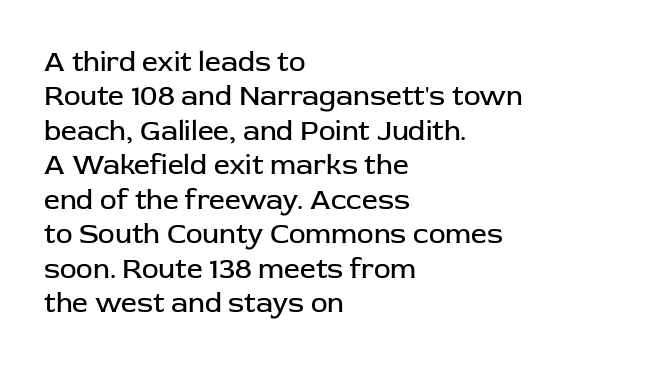
The image shows 28 px regular-weight sans-serif type, upright; set left-aligned, line spacing 1.23x, normal letter spacing, not underlined; low stroke contrast and a medium x-height.
